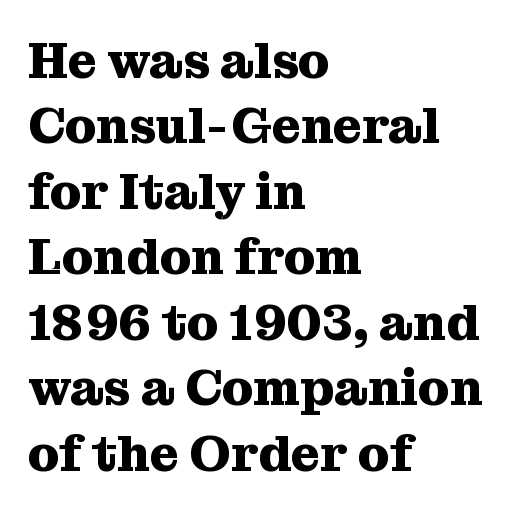
{"serif": "yes", "italic": "no", "bold": "yes", "weight": "heavy", "width": "normal", "stroke_contrast": "medium", "x_height": "medium", "monospaced": "no", "underline": "no", "align": "left", "line_spacing": "normal", "line_spacing_ratio": 1.31, "letter_spacing": "normal", "letter_spacing_em": 0.0, "glyph_px": 50}
